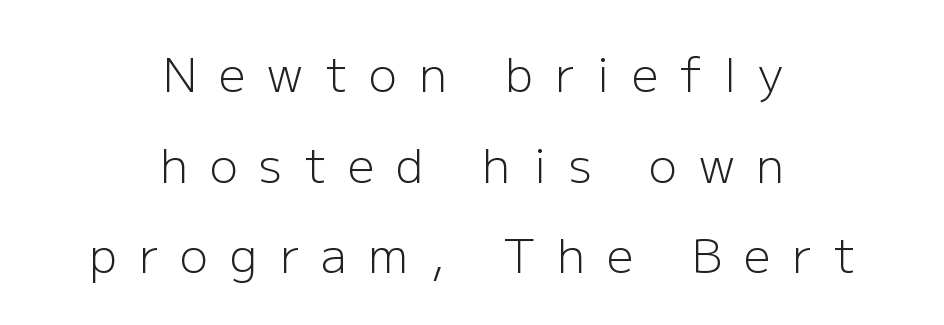
Each row of text sits above clean, open space. When letters stand straight like this, we call the style roman or upright. Every row of glyphs is offset so its center matches the block's center. Horizontal bands of white between lines are thick stripes. Weight class: somewhere from thin through regular.
